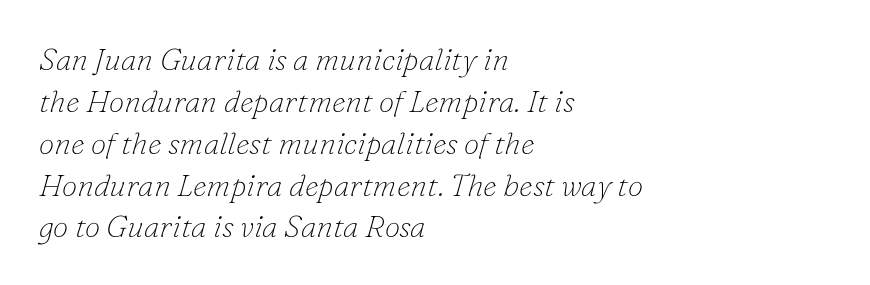
Q: Is the text bold? A: No.
Q: Is the text italic (slanted)? A: Yes, it leans right by about 16 degrees.
Q: Is the typeface a serif or a sans-serif typeface? A: Serif.
Q: Is the text underlined? A: No.
Q: How is the paragraph aligned? A: Left-aligned.
Q: Is the spacing between letters normal or unusually wide? A: Normal.
Q: Is the spacing between lines tight, normal or loose? A: Normal.
Q: Width (condensed, normal, or wide)? A: Normal.
Q: Stroke contrast? A: Low.
Q: x-height? A: Small.
Q: Monospaced? A: No.
